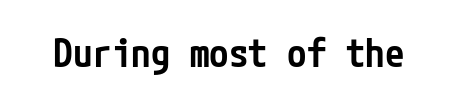
The image shows 39 px semibold, condensed sans-serif type, upright; set normal letter spacing, not underlined; low stroke contrast and a medium x-height.
